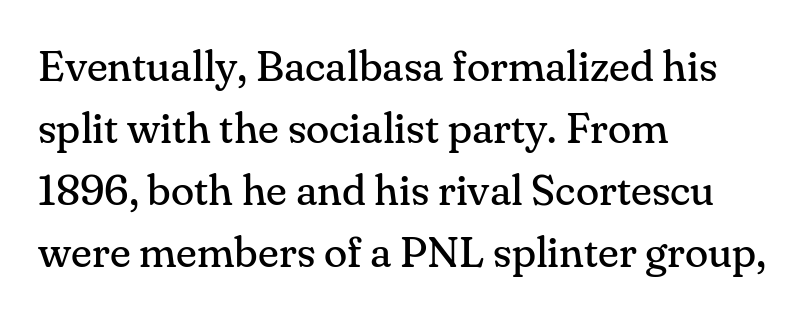
The image shows 43 px regular-weight serif type, upright; set left-aligned, normal line spacing (1.44x), normal letter spacing, not underlined; medium stroke contrast and a small x-height.
